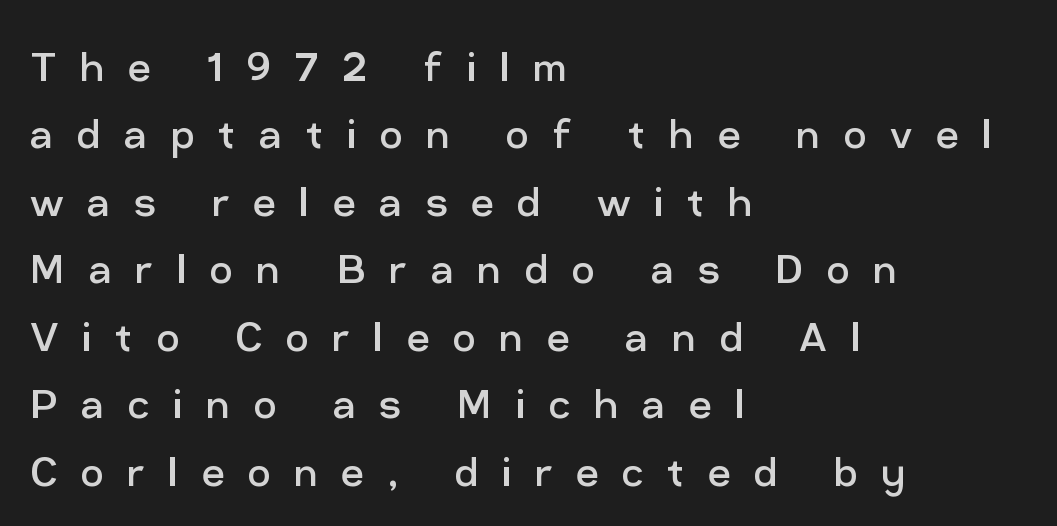
The paragraph has a hard left edge and a soft right edge. These lines sit exactly where default settings would place them. The gap between lines stays unmarked. The letters are spread apart with noticeably loose tracking. Think of a printed novel: that variable character pitch is what you see here. The letterforms sit at book weight or below.
